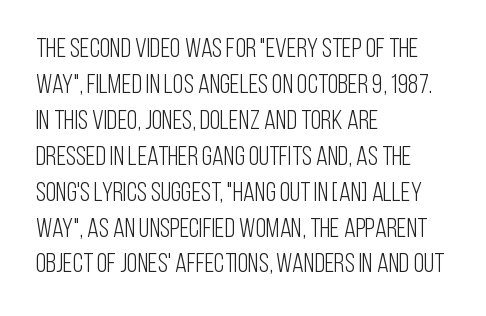
{"italic": "no", "bold": "no", "underline": "no", "align": "left", "line_spacing": "normal", "line_spacing_ratio": 1.33, "letter_spacing": "normal", "letter_spacing_em": 0.0, "glyph_px": 27}
